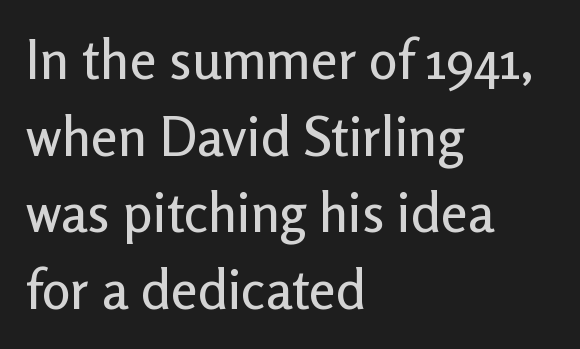
{"serif": "no", "italic": "no", "width": "normal", "stroke_contrast": "low", "x_height": "medium", "monospaced": "no", "underline": "no", "align": "left", "line_spacing": "normal", "line_spacing_ratio": 1.42, "letter_spacing": "normal", "letter_spacing_em": 0.0, "glyph_px": 54}
